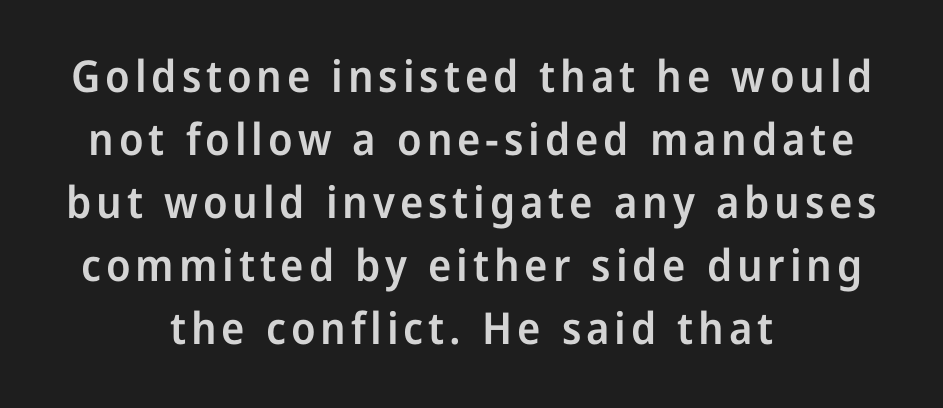
The paragraph has two soft edges and a firm central axis. Compared with typical paragraphs, the rows here are spaced about the same. Ascenders rise straight up at ninety degrees. The passage shown is typed in a proportional face where columns would drift. Grotesque or geometric, the face here clearly has no serifs. Heft: intermediate — a semibold.
